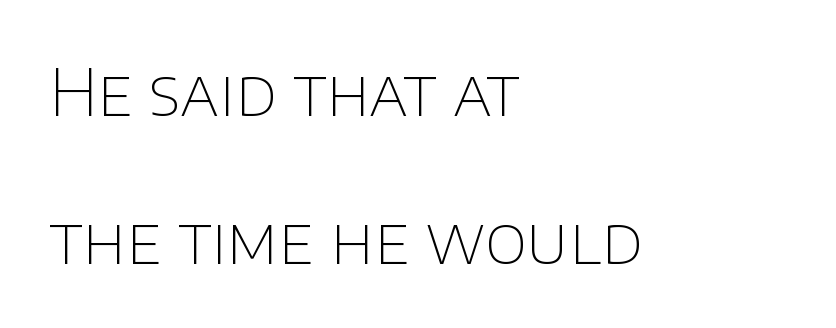
Q: Is the text bold? A: No.
Q: Is the text italic (slanted)? A: No, it is upright.
Q: Is the typeface a serif or a sans-serif typeface? A: Sans-serif.
Q: Is the text underlined? A: No.
Q: How is the paragraph aligned? A: Left-aligned.
Q: Is the spacing between letters normal or unusually wide? A: Normal.
Q: Is the spacing between lines tight, normal or loose? A: Loose.
Q: Width (condensed, normal, or wide)? A: Normal.
Q: Stroke contrast? A: Low.
Q: x-height? A: Large.
Q: Monospaced? A: No.
